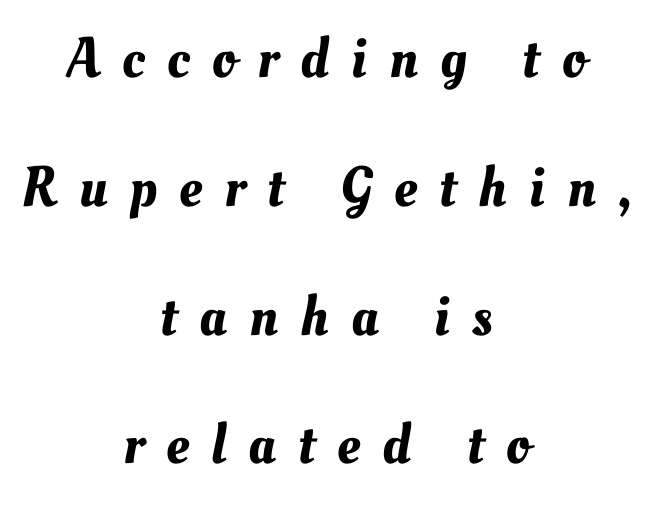
The image shows 57 px text type; set centered, loose line spacing (2.26x), unusually wide letter spacing (+0.39 em), not underlined; medium stroke contrast and a small x-height.
